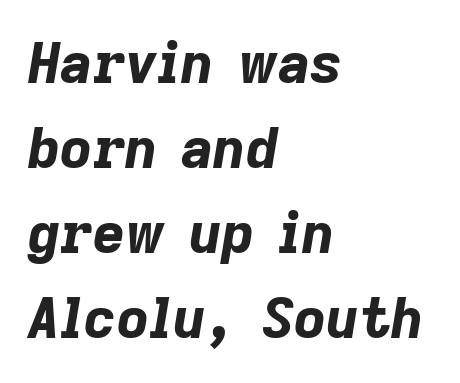
The image shows 56 px bold type, italic (leaning right); set left-aligned, normal line spacing (1.52x), normal letter spacing, not underlined; low stroke contrast and a medium x-height.
